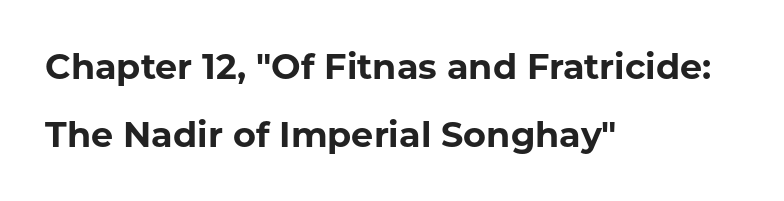
{"serif": "no", "italic": "no", "bold": "yes", "weight": "bold", "width": "normal", "stroke_contrast": "low", "x_height": "medium", "monospaced": "no", "underline": "no", "align": "left", "line_spacing": "loose", "line_spacing_ratio": 1.94, "letter_spacing": "normal", "letter_spacing_em": 0.0, "glyph_px": 35}
